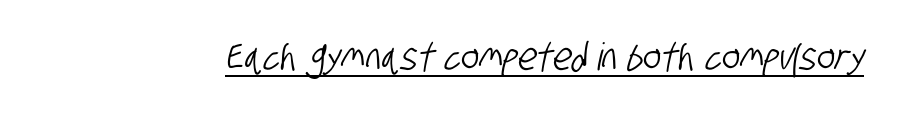
Examine the stroke ends and you'll find no serifs. Decoration check: the copy is underlined. The tracking reads as untouched default to a designer's eye. The face used here is proportionally spaced, like ordinary book or web type.
